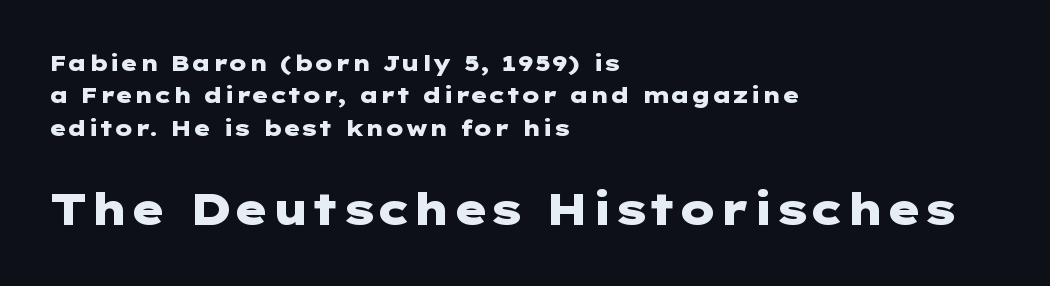
Q: Is the text bold? A: Yes.
Q: Is the text italic (slanted)? A: No, it is upright.
Q: Is the typeface a serif or a sans-serif typeface? A: Sans-serif.
Q: Is the text underlined? A: No.
Q: How is the paragraph aligned? A: Left-aligned.
Q: Is the spacing between letters normal or unusually wide? A: Normal.
Q: Is the spacing between lines tight, normal or loose? A: Normal.
Q: Which block of text is set in a larger size, the first (top) or the second (bottom)? A: The second (bottom) one.
Q: Width (condensed, normal, or wide)? A: Wide.
Q: Stroke contrast? A: Low.
Q: x-height? A: Medium.
